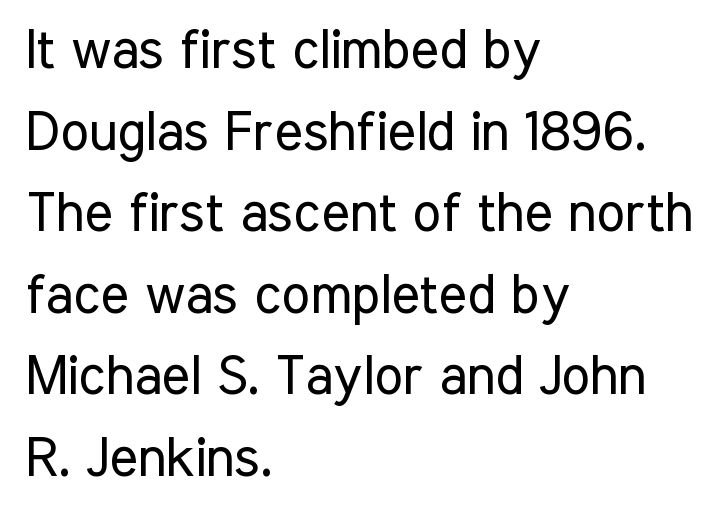
Q: Is the text bold? A: No.
Q: Is the text italic (slanted)? A: No, it is upright.
Q: Is the typeface a serif or a sans-serif typeface? A: Sans-serif.
Q: Is the text underlined? A: No.
Q: How is the paragraph aligned? A: Left-aligned.
Q: Is the spacing between letters normal or unusually wide? A: Normal.
Q: Is the spacing between lines tight, normal or loose? A: Normal.
Q: Width (condensed, normal, or wide)? A: Condensed.
Q: Stroke contrast? A: Low.
Q: x-height? A: Medium.
Q: Monospaced? A: No.
